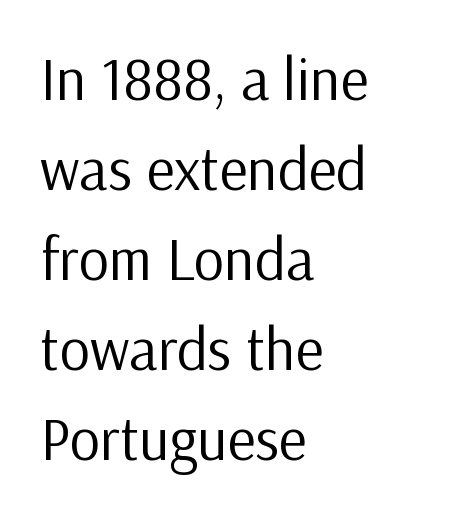
Weight: not bold — regular or lighter. Is the block centered? No — it sits flush against the left margin. These lines were composed using upright roman letters. In terms of leading, this rendering sits right in the middle. The zone under the glyphs is completely vacant. Look at the bottom of the vertical strokes: they stop flat, with no serifs.
